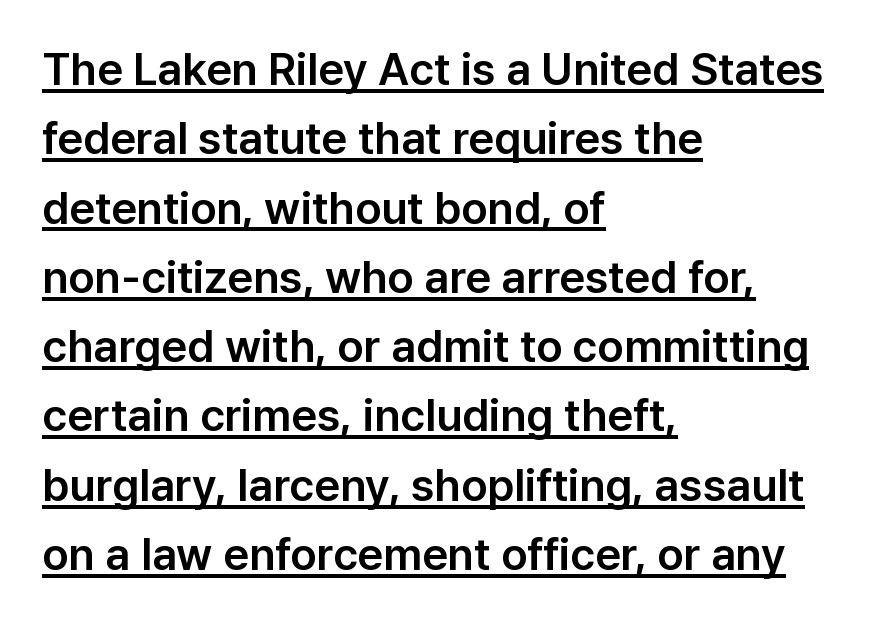
{"serif": "no", "italic": "no", "width": "normal", "stroke_contrast": "low", "x_height": "medium", "monospaced": "no", "underline": "yes", "align": "left", "line_spacing": "normal", "line_spacing_ratio": 1.54, "letter_spacing": "normal", "letter_spacing_em": 0.0, "glyph_px": 45}
